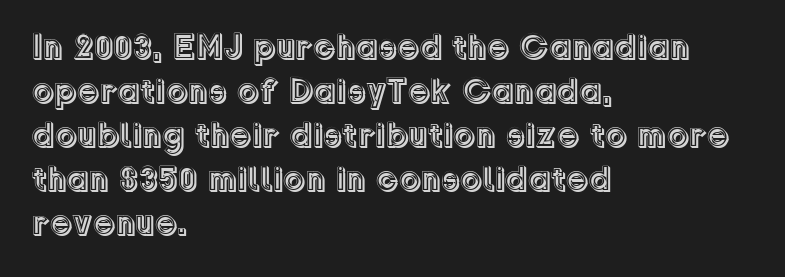
Q: Is the text italic (slanted)? A: No, it is upright.
Q: Is the text underlined? A: No.
Q: How is the paragraph aligned? A: Left-aligned.
Q: Is the spacing between letters normal or unusually wide? A: Normal.
Q: Is the spacing between lines tight, normal or loose? A: Normal.
Q: Width (condensed, normal, or wide)? A: Normal.
Q: x-height? A: Medium.
Q: Monospaced? A: No.
